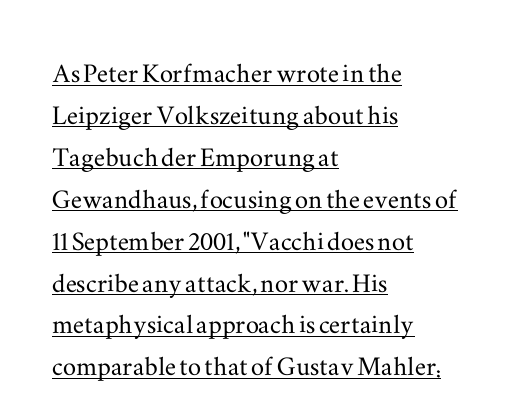
Somebody hit Ctrl+U on this one — the words are underlined. The font family rendered here belongs to the serif group. Posture: upright roman. Each letter keeps its own natural width here, so spacing adapts to shape. Visually the block forms a straight wall on the left and a jagged coastline on the right.
